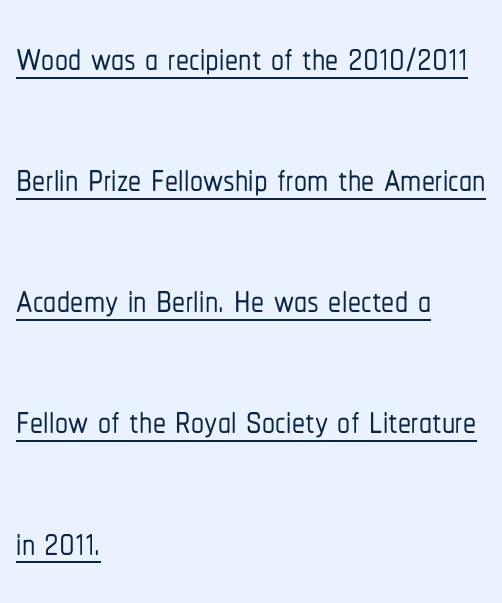
{"serif": "no", "italic": "no", "width": "condensed", "stroke_contrast": "low", "x_height": "medium", "monospaced": "no", "underline": "yes", "align": "left", "line_spacing": "loose", "line_spacing_ratio": 2.33, "letter_spacing": "normal", "letter_spacing_em": 0.0, "glyph_px": 52}
